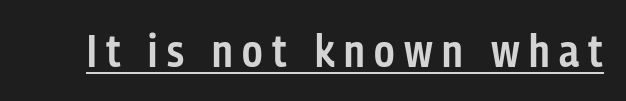
The image shows 45 px semibold, condensed sans-serif type, upright; set unusually wide letter spacing (+0.21 em), underlined; low stroke contrast and a medium x-height.
